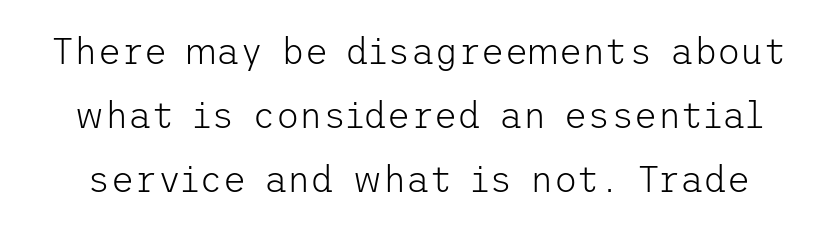
The image shows 36 px light sans-serif type, upright; set line spacing 1.78x, normal letter spacing, not underlined; low stroke contrast and a medium x-height.
